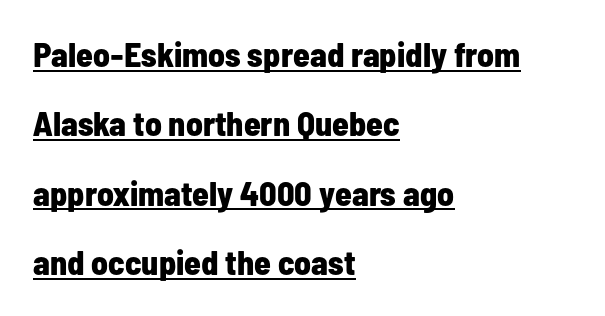
Q: Is the text bold? A: Yes.
Q: Is the text italic (slanted)? A: No, it is upright.
Q: Is the typeface a serif or a sans-serif typeface? A: Sans-serif.
Q: Is the text underlined? A: Yes.
Q: How is the paragraph aligned? A: Left-aligned.
Q: Is the spacing between letters normal or unusually wide? A: Normal.
Q: Is the spacing between lines tight, normal or loose? A: Loose.
Q: Width (condensed, normal, or wide)? A: Condensed.
Q: Stroke contrast? A: Low.
Q: x-height? A: Medium.
Q: Monospaced? A: No.
